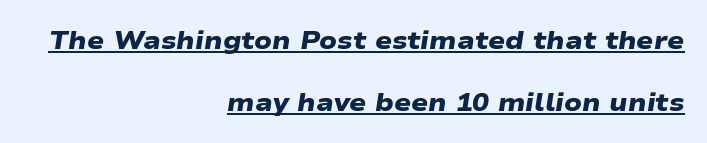
The image shows 25 px bold type; set right-aligned, loose line spacing (2.48x), normal letter spacing, underlined.
